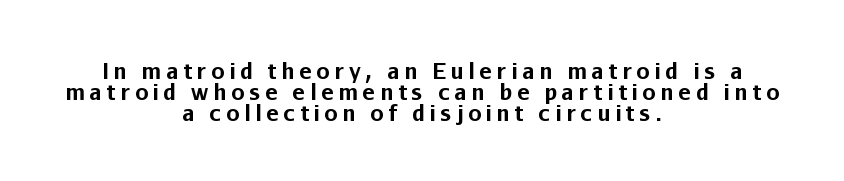
Q: Is the text bold? A: Yes.
Q: Is the text italic (slanted)? A: No, it is upright.
Q: Is the text underlined? A: No.
Q: How is the paragraph aligned? A: Centered.
Q: Is the spacing between letters normal or unusually wide? A: Unusually wide.
Q: Is the spacing between lines tight, normal or loose? A: Tight.
